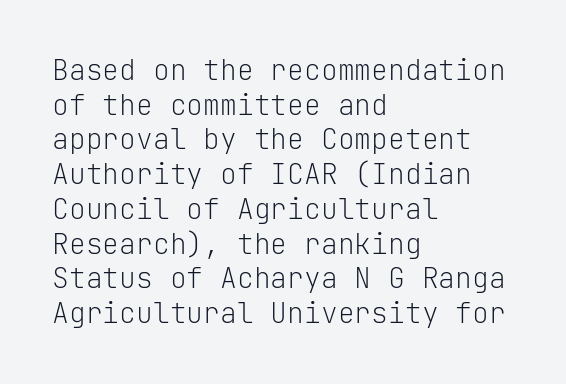
Q: Is the text bold? A: No.
Q: Is the text italic (slanted)? A: No, it is upright.
Q: Is the typeface a serif or a sans-serif typeface? A: Sans-serif.
Q: Is the text underlined? A: No.
Q: How is the paragraph aligned? A: Left-aligned.
Q: Is the spacing between letters normal or unusually wide? A: Normal.
Q: Width (condensed, normal, or wide)? A: Normal.
Q: Stroke contrast? A: Low.
Q: x-height? A: Medium.
Q: Monospaced? A: Yes.
